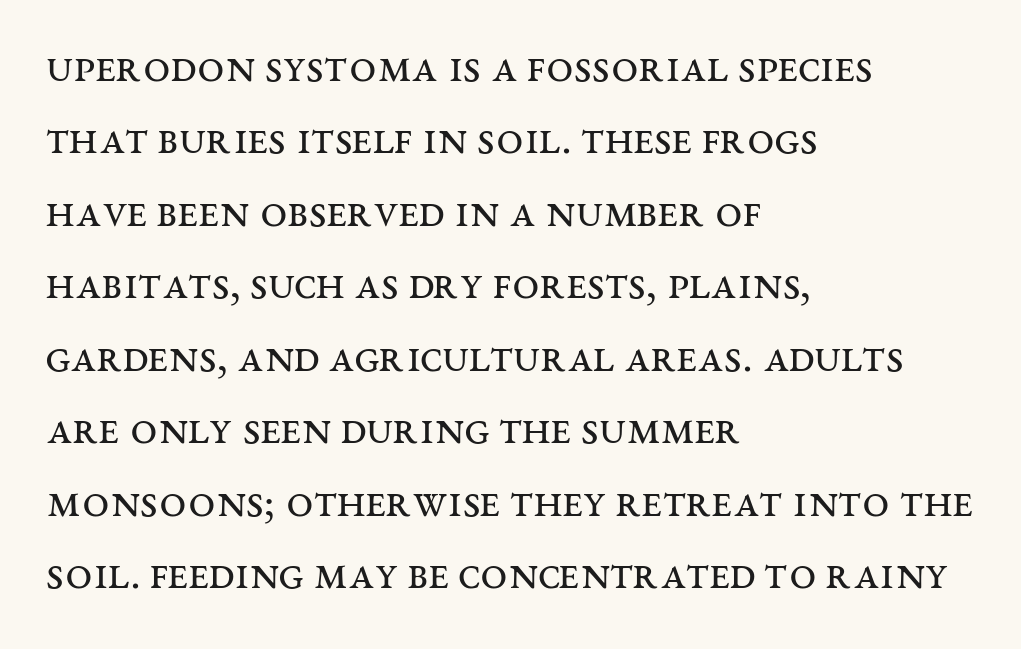
{"serif": "yes", "italic": "no", "bold": "no", "weight": "regular", "width": "wide", "stroke_contrast": "medium", "x_height": "large", "monospaced": "no", "underline": "no", "align": "left", "line_spacing": "normal", "line_spacing_ratio": 1.51, "letter_spacing": "normal", "letter_spacing_em": 0.0, "glyph_px": 48}
